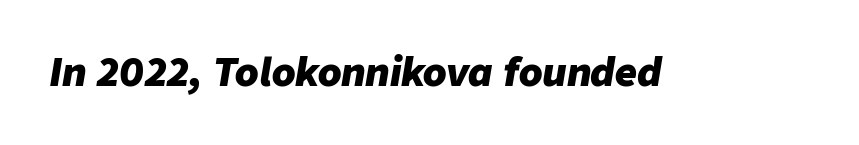
Unmarked baselines from the first word to the last. The letters are bold, with thick, heavy strokes. An italicized treatment has been applied to the whole sample. Looks like regular typesetting: each glyph gets only the width it needs.
